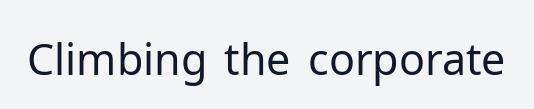
The image shows 43 px regular-weight sans-serif type, upright; set normal letter spacing, not underlined; low stroke contrast and a medium x-height.
